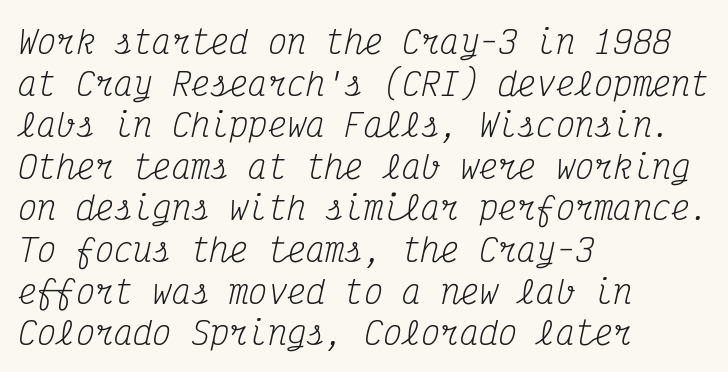
The letters march in equal steps, a hallmark of fixed-pitch type. The cut favours lightness, reaching ordinary text weight at its darkest. The letters carry serifs — small finishing strokes at the ends of their stems. All the whitespace from short lines collects on the right. The glyphs are unaccompanied by any horizontal stroke below them. Emphasis-style slanted type is in use.
